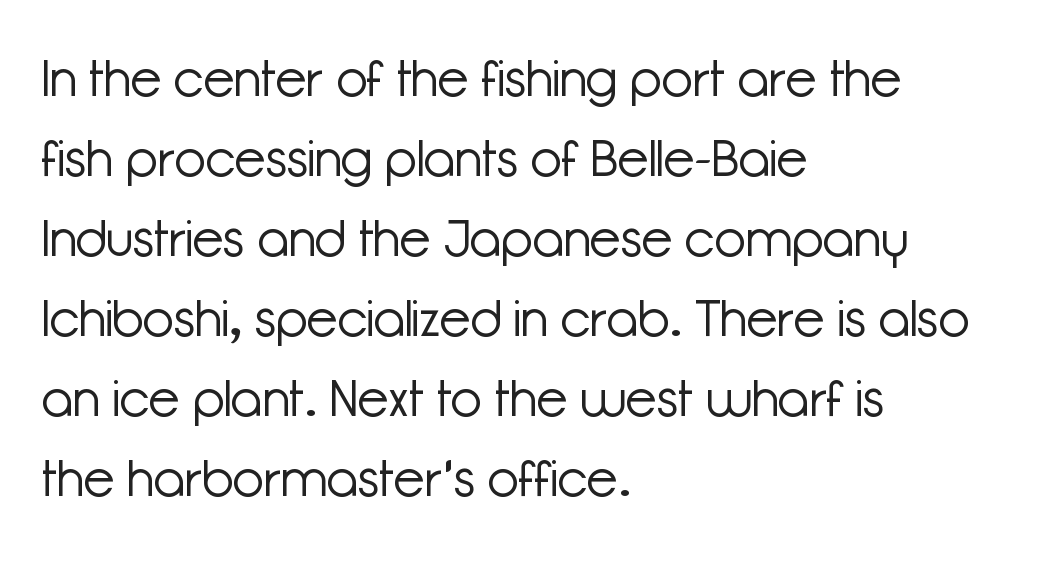
Q: Is the text bold? A: No.
Q: Is the text italic (slanted)? A: No, it is upright.
Q: Is the typeface a serif or a sans-serif typeface? A: Sans-serif.
Q: Is the text underlined? A: No.
Q: How is the paragraph aligned? A: Left-aligned.
Q: Is the spacing between letters normal or unusually wide? A: Normal.
Q: Is the spacing between lines tight, normal or loose? A: Normal.
Q: Width (condensed, normal, or wide)? A: Normal.
Q: Stroke contrast? A: Low.
Q: x-height? A: Medium.
Q: Monospaced? A: No.
